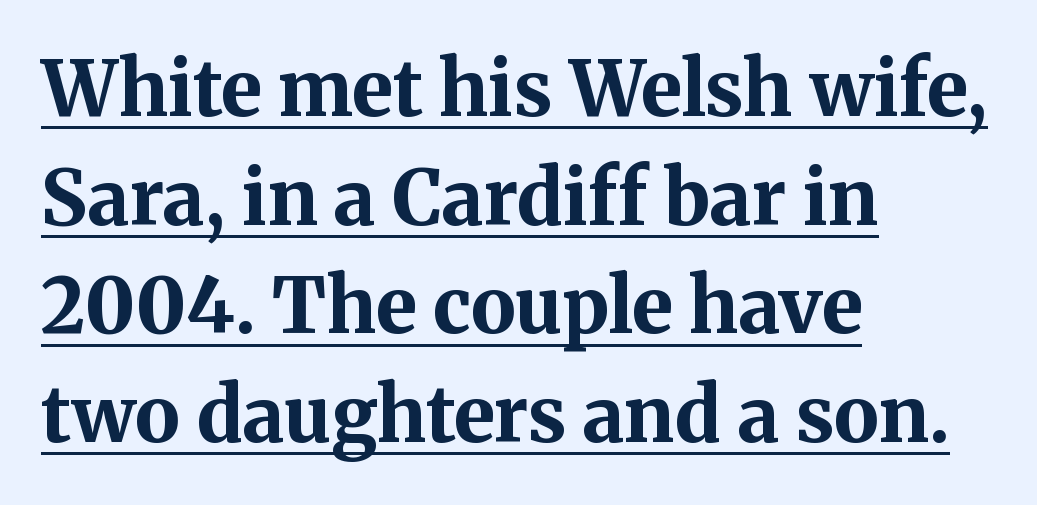
The image shows 76 px bold serif type, upright; set left-aligned, normal line spacing (1.43x), normal letter spacing, underlined; medium stroke contrast and a medium x-height.
